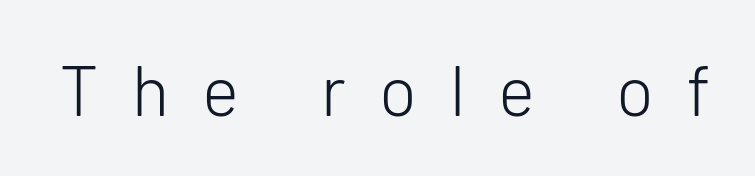
The font is comparable to plain body text, perhaps lighter. Looks like regular typesetting: each glyph gets only the width it needs. Observe the wide spacing: letters keep a clear distance from each other. Posture: vertical. This sample uses a sans-serif face.
